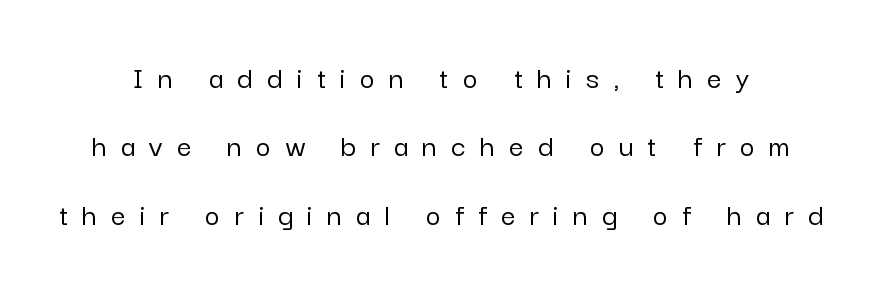
{"serif": "no", "italic": "no", "width": "normal", "stroke_contrast": "low", "x_height": "medium", "monospaced": "no", "underline": "no", "line_spacing": "loose", "line_spacing_ratio": 2.14, "letter_spacing": "wide", "letter_spacing_em": 0.45, "glyph_px": 32}
